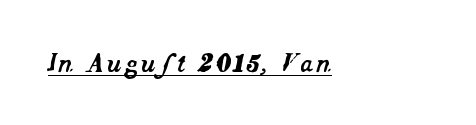
Q: Is the text italic (slanted)? A: Yes, it leans right by about 14 degrees.
Q: Is the text underlined? A: Yes.
Q: How is the paragraph aligned? A: Left-aligned.
